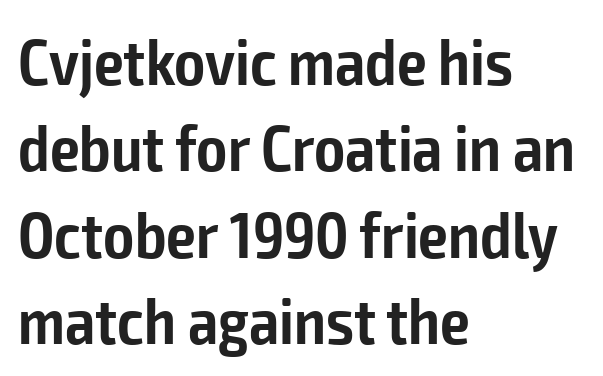
The image shows 66 px semibold, condensed sans-serif type, upright; set left-aligned, normal line spacing (1.31x), normal letter spacing, not underlined; low stroke contrast and a medium x-height.
